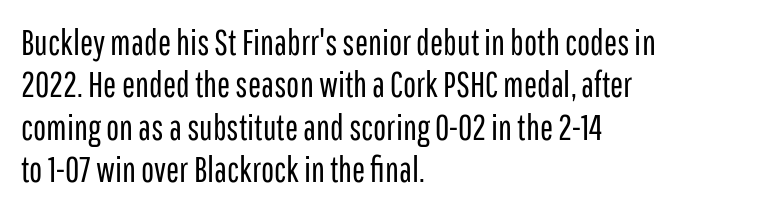
Q: Is the text bold? A: No.
Q: Is the text italic (slanted)? A: No, it is upright.
Q: Is the typeface a serif or a sans-serif typeface? A: Sans-serif.
Q: Is the text underlined? A: No.
Q: How is the paragraph aligned? A: Left-aligned.
Q: Is the spacing between letters normal or unusually wide? A: Normal.
Q: Width (condensed, normal, or wide)? A: Condensed.
Q: Stroke contrast? A: Low.
Q: x-height? A: Medium.
Q: Monospaced? A: No.
